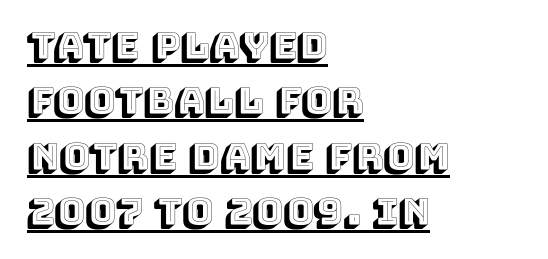
The image shows 37 px text type, upright; set left-aligned, normal line spacing (1.5x), normal letter spacing, underlined; a large x-height.
